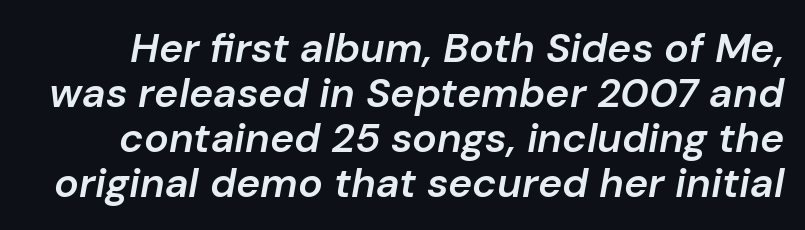
{"italic": "yes", "lean": "right", "slant_degrees": 10, "bold": "semi", "weight": "semibold", "width": "normal", "stroke_contrast": "low", "x_height": "medium", "monospaced": "no", "underline": "no", "line_spacing": "tight", "line_spacing_ratio": 1.1, "letter_spacing": "normal", "letter_spacing_em": 0.0, "glyph_px": 41}
